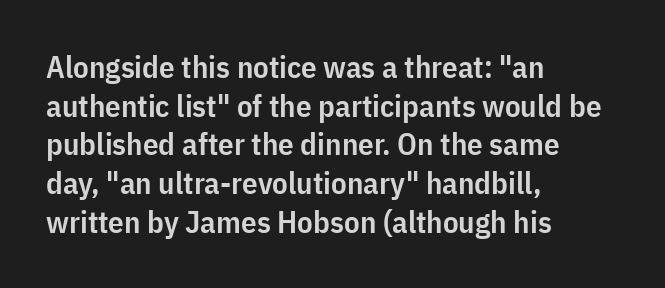
{"serif": "no", "italic": "no", "bold": "semi", "weight": "semibold", "width": "condensed", "stroke_contrast": "low", "x_height": "medium", "monospaced": "no", "underline": "no", "align": "left", "line_spacing": "normal", "line_spacing_ratio": 1.25, "letter_spacing": "normal", "letter_spacing_em": 0.0, "glyph_px": 31}
